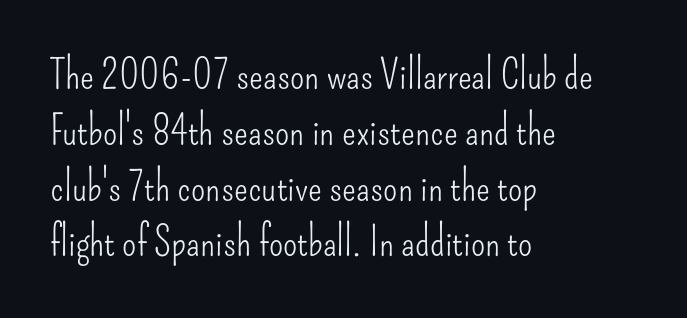
The passage shown is typeset with a sans-serif family. Descenders are the only things crossing below the line. The vertical gap from one line to the next is medium. The passage is arranged the way most books set body copy — flush left.
